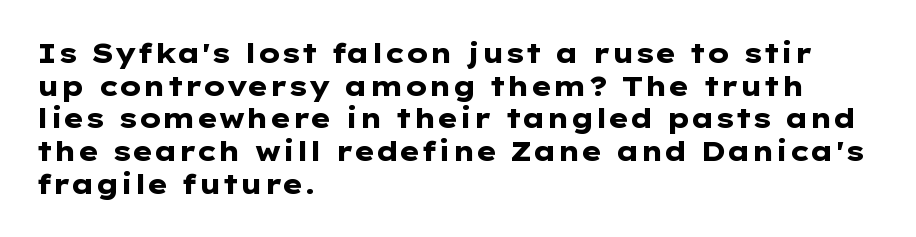
The image shows 27 px bold type, upright; set left-aligned, line spacing 1.21x, normal letter spacing, not underlined.
